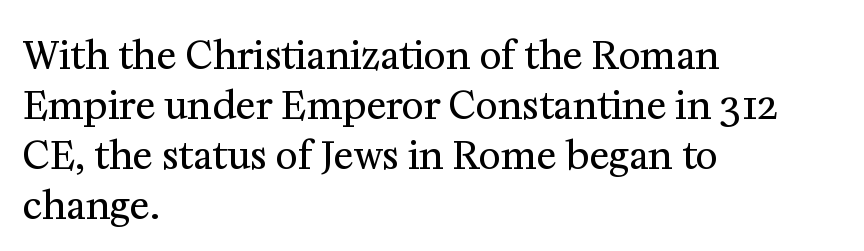
Q: Is the text bold? A: No.
Q: Is the text italic (slanted)? A: No, it is upright.
Q: Is the typeface a serif or a sans-serif typeface? A: Serif.
Q: Is the text underlined? A: No.
Q: How is the paragraph aligned? A: Left-aligned.
Q: Is the spacing between letters normal or unusually wide? A: Normal.
Q: Is the spacing between lines tight, normal or loose? A: Normal.
Q: Width (condensed, normal, or wide)? A: Normal.
Q: Stroke contrast? A: Medium.
Q: x-height? A: Medium.
Q: Monospaced? A: No.
